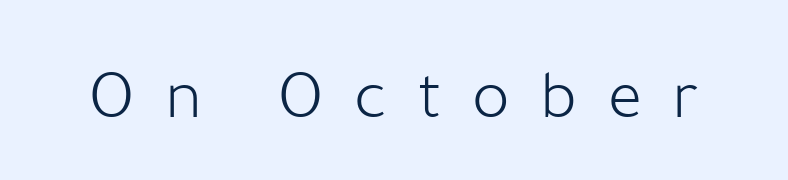
Q: Is the text bold? A: No.
Q: Is the text italic (slanted)? A: No, it is upright.
Q: Is the typeface a serif or a sans-serif typeface? A: Sans-serif.
Q: Is the text underlined? A: No.
Q: Is the spacing between letters normal or unusually wide? A: Unusually wide.
Q: Width (condensed, normal, or wide)? A: Normal.
Q: Stroke contrast? A: Low.
Q: x-height? A: Medium.
Q: Monospaced? A: No.
